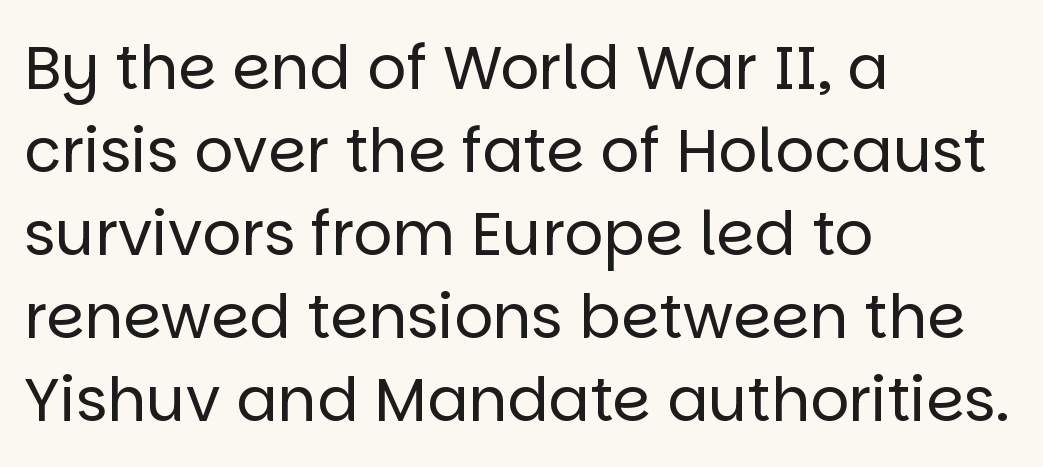
{"serif": "no", "italic": "no", "bold": "no", "weight": "regular", "width": "normal", "stroke_contrast": "low", "x_height": "large", "monospaced": "no", "underline": "no", "align": "left", "line_spacing": "normal", "line_spacing_ratio": 1.36, "letter_spacing": "normal", "letter_spacing_em": 0.0, "glyph_px": 61}
